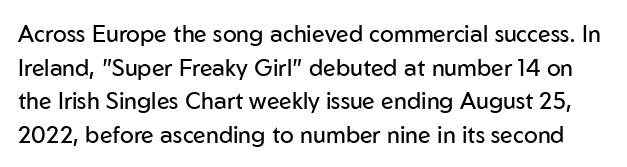
The image shows 23 px text type, upright; set normal line spacing (1.46x), normal letter spacing, not underlined.
